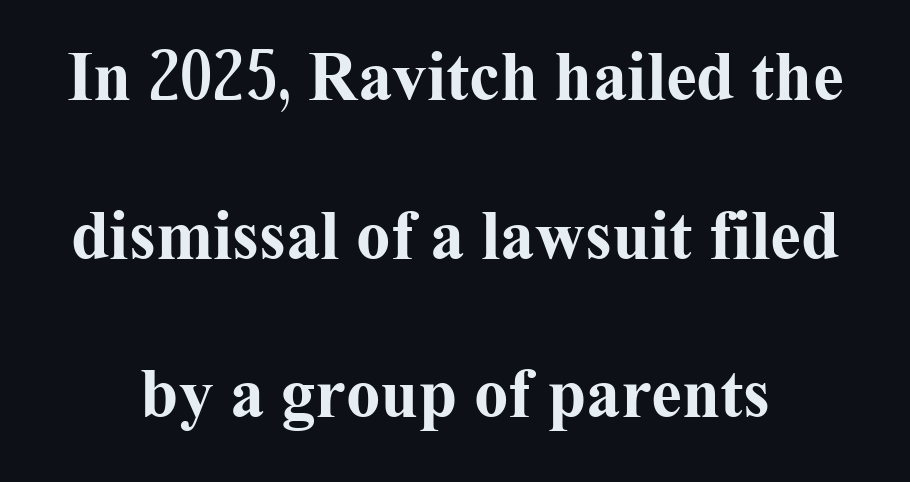
The image shows 69 px bold serif type, upright; set centered, loose line spacing (2.3x), normal letter spacing, not underlined; medium stroke contrast and a medium x-height.
